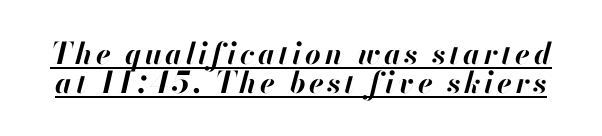
Q: Is the text bold? A: Yes.
Q: Is the text italic (slanted)? A: Yes, it leans right by about 13 degrees.
Q: Is the text underlined? A: Yes.
Q: Is the spacing between lines tight, normal or loose? A: Tight.
Q: Width (condensed, normal, or wide)? A: Normal.
Q: Stroke contrast? A: High.
Q: x-height? A: Small.
Q: Monospaced? A: No.
